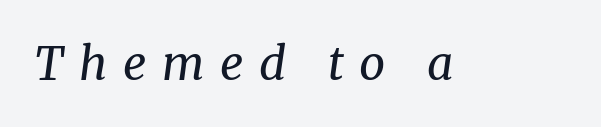
{"serif": "yes", "italic": "yes", "lean": "right", "slant_degrees": 8, "bold": "no", "weight": "regular", "width": "normal", "stroke_contrast": "medium", "x_height": "medium", "monospaced": "no", "underline": "no", "letter_spacing": "wide", "letter_spacing_em": 0.34, "glyph_px": 46}
